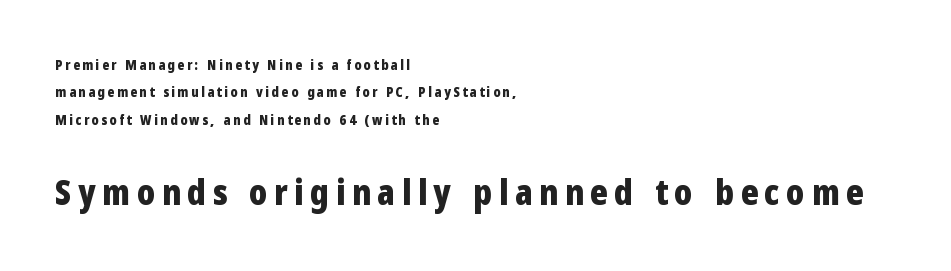
The image shows 36 px bold, condensed sans-serif type, upright; set left-aligned, loose line spacing (1.95x), not underlined; the second (bottom) block is 2.57x larger; low stroke contrast and a medium x-height.
